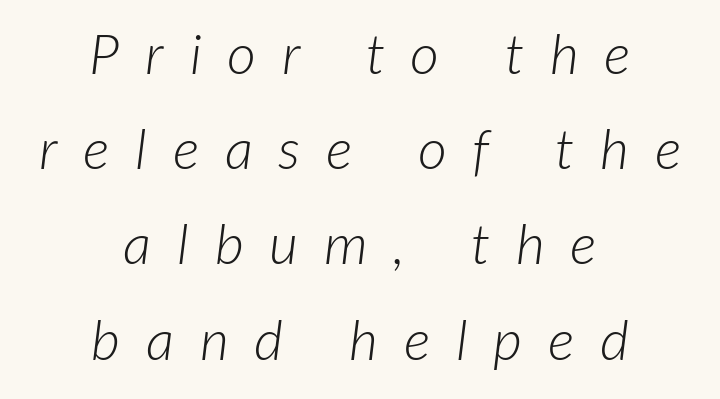
Q: Is the text bold? A: No.
Q: Is the text italic (slanted)? A: Yes, it leans right by about 7 degrees.
Q: Is the text underlined? A: No.
Q: How is the paragraph aligned? A: Centered.
Q: Is the spacing between letters normal or unusually wide? A: Unusually wide.
Q: Is the spacing between lines tight, normal or loose? A: Normal.
Q: Width (condensed, normal, or wide)? A: Normal.
Q: Stroke contrast? A: Low.
Q: x-height? A: Medium.
Q: Monospaced? A: No.
